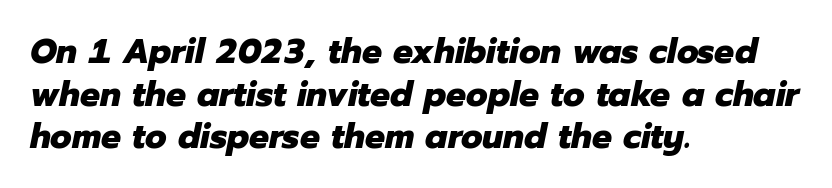
{"italic": "yes", "lean": "right", "slant_degrees": 12, "bold": "yes", "weight": "heavy", "width": "normal", "stroke_contrast": "low", "x_height": "medium", "monospaced": "no", "underline": "no", "align": "left", "line_spacing_ratio": 1.22, "letter_spacing": "normal", "letter_spacing_em": 0.0, "glyph_px": 35}
